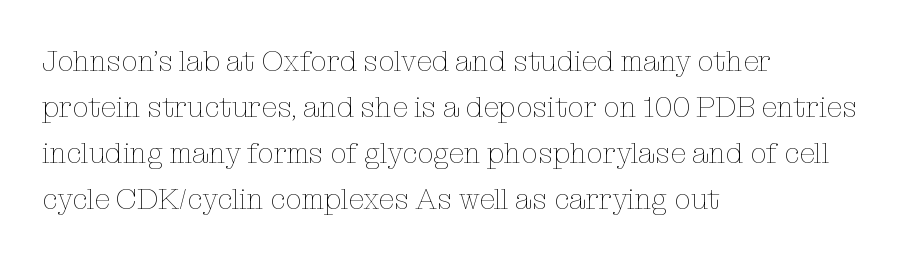
Short note: letters normally spaced. Honestly, there is no underline to notice here at all. Reading down the block, your eye returns to a fixed left position each line. Each letter keeps its own natural width here, so spacing adapts to shape.
